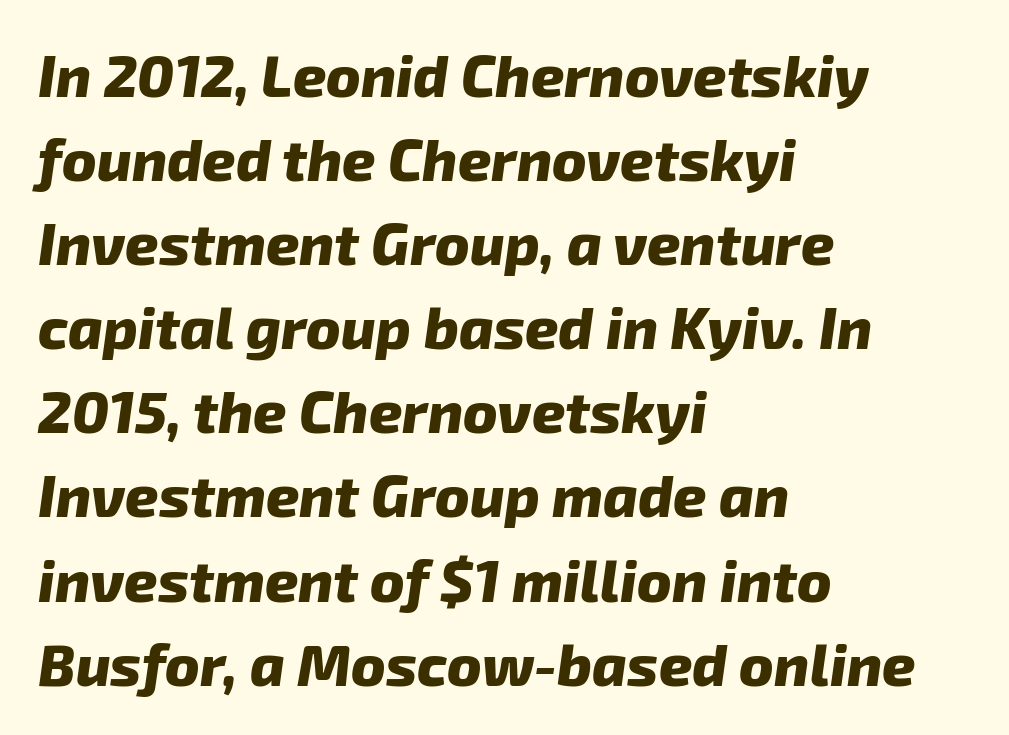
Leading matches the norm, producing a regular column. In terms of letterspacing, this is plain default setting. Caption: bold face, heavy strokes. Observe the absence of serifs on each vertical stroke in this sample. Beneath every word, the page is bare. A typesetter would call this proportional, since set widths differ per character.
